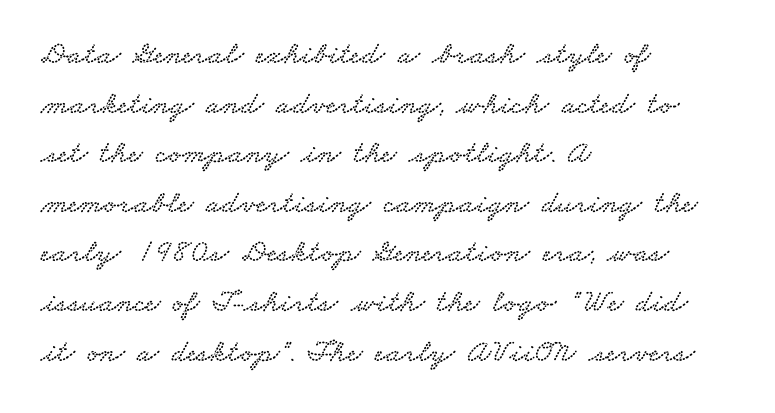
{"width": "wide", "stroke_contrast": "low", "x_height": "small", "monospaced": "no", "underline": "no", "align": "left", "line_spacing": "normal", "line_spacing_ratio": 1.55, "letter_spacing": "normal", "letter_spacing_em": 0.0, "glyph_px": 32}
